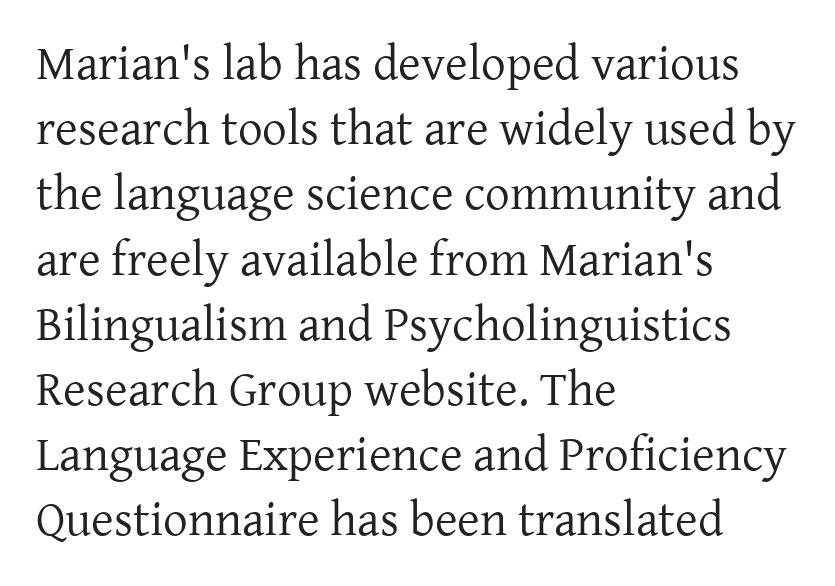
{"serif": "yes", "italic": "no", "bold": "no", "weight": "regular", "width": "normal", "stroke_contrast": "low", "x_height": "medium", "monospaced": "no", "underline": "no", "align": "left", "line_spacing": "normal", "line_spacing_ratio": 1.33, "letter_spacing": "normal", "letter_spacing_em": 0.0, "glyph_px": 49}
